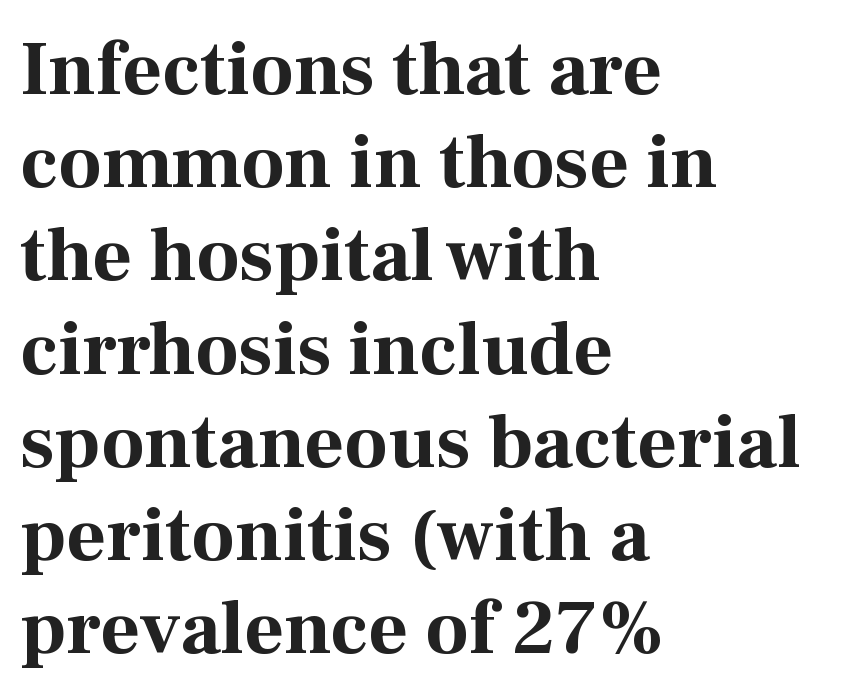
Little horizontal feet cap the strokes, marking this as serif type. Upright lettering throughout. Words float on clear page, feet unadorned. Looks like regular typesetting: each glyph gets only the width it needs.
